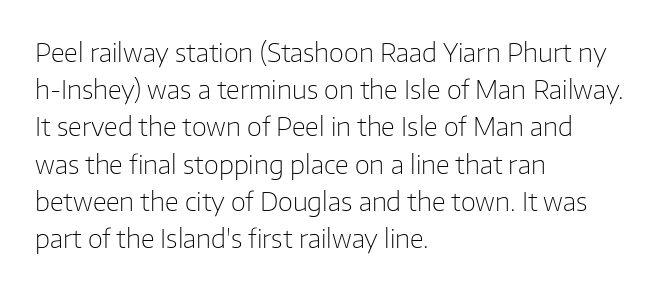
The image shows 26 px text type, upright; set left-aligned, normal line spacing (1.43x), normal letter spacing, not underlined.
